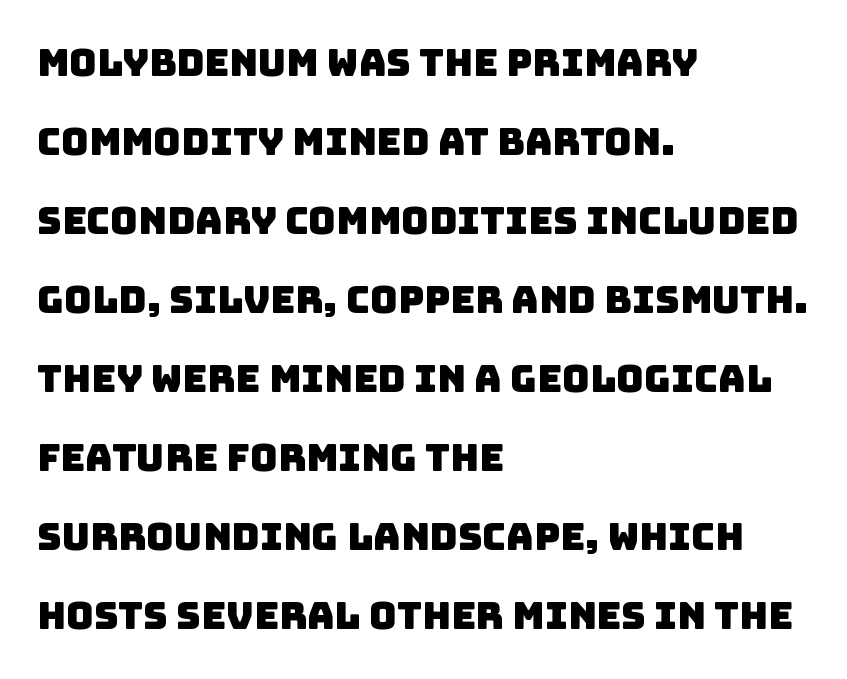
The image shows 38 px sans-serif type; set left-aligned, loose line spacing (2.08x), normal letter spacing, not underlined; low stroke contrast and a large x-height.
